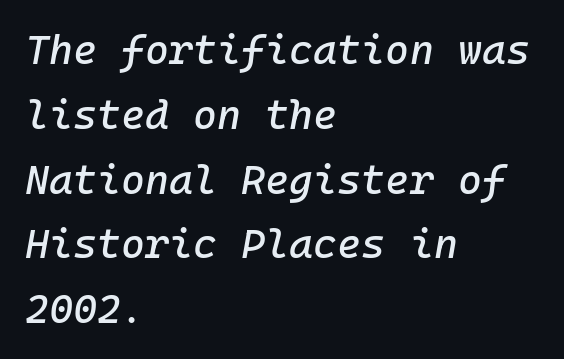
Underlining? Definitely not there. Is there much room between lines? A standard amount, neither cramped nor airy. Designer's note — italics engaged. All the whitespace from short lines collects on the right. The gaps between neighbouring characters are ordinary and unremarkable.
